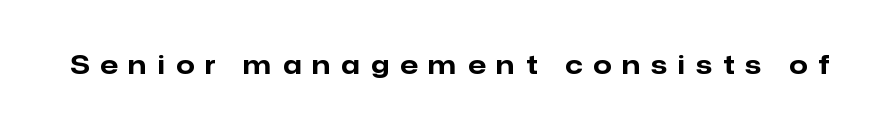
The image shows 26 px bold type, upright; set unusually wide letter spacing (+0.43 em), not underlined.
